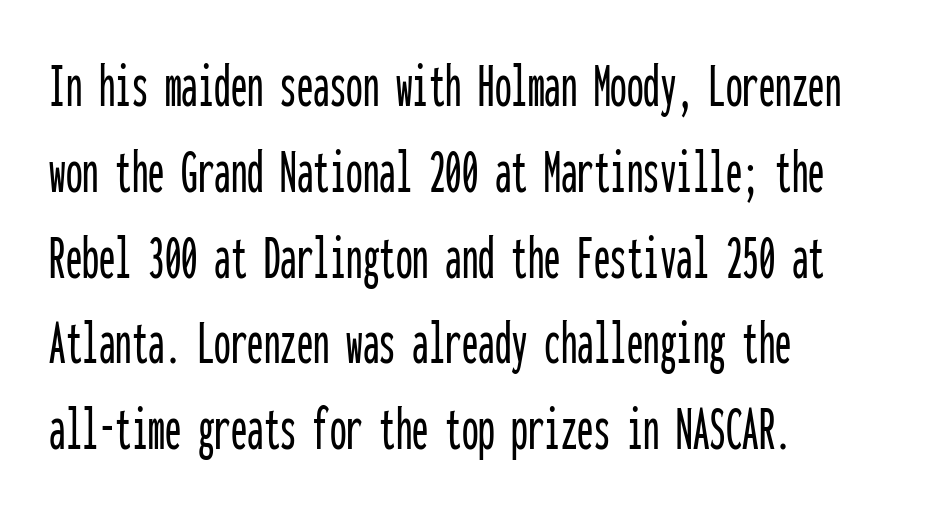
{"serif": "no", "italic": "no", "width": "condensed", "stroke_contrast": "low", "x_height": "medium", "monospaced": "yes", "underline": "no", "align": "left", "line_spacing": "normal", "line_spacing_ratio": 1.3, "letter_spacing": "normal", "letter_spacing_em": 0.0, "glyph_px": 66}
